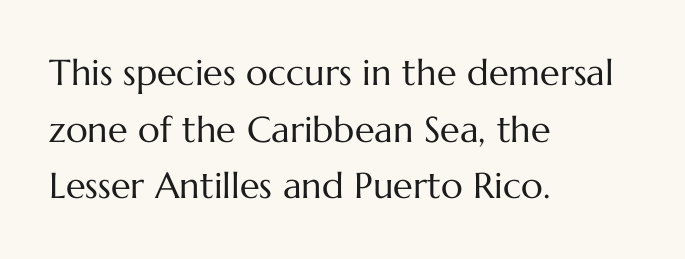
Standard letterfit; no display-style spreading of the glyphs. Baseline-to-baseline distance is the conventional proportion of letter height. Each row of text sits above clean, open space. Reading down the block, your eye returns to a fixed left position each line.
